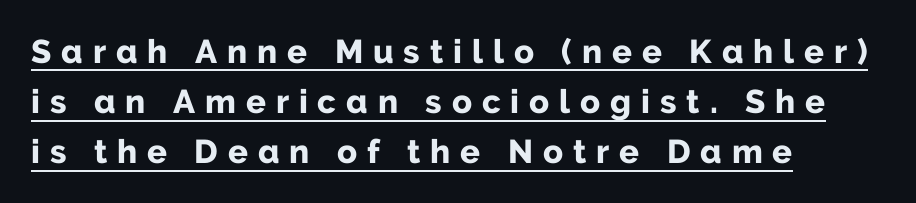
The image shows 33 px bold sans-serif type, upright; set left-aligned, normal line spacing (1.52x), unusually wide letter spacing (+0.3 em), underlined; low stroke contrast and a medium x-height.
